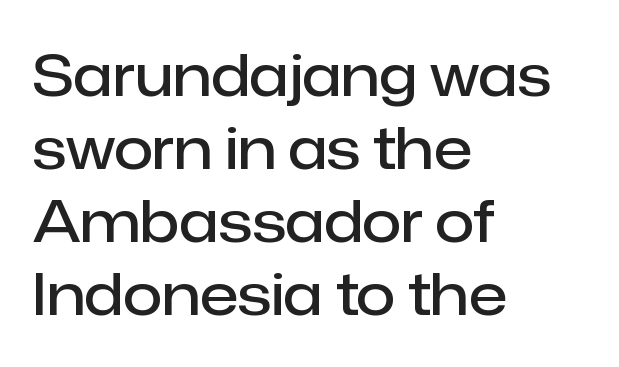
The image shows 57 px semibold sans-serif type, upright; set left-aligned, normal line spacing (1.28x), normal letter spacing, not underlined; low stroke contrast and a medium x-height.
